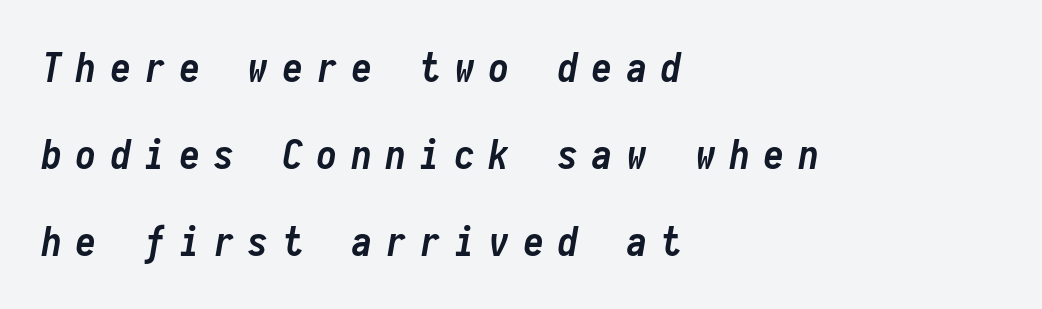
Caption: multi-line text, flush left, ragged right. Glyph-to-glyph distance is far greater than everyday printed text. Has an underline been added? It has not. Posture: slanted.
